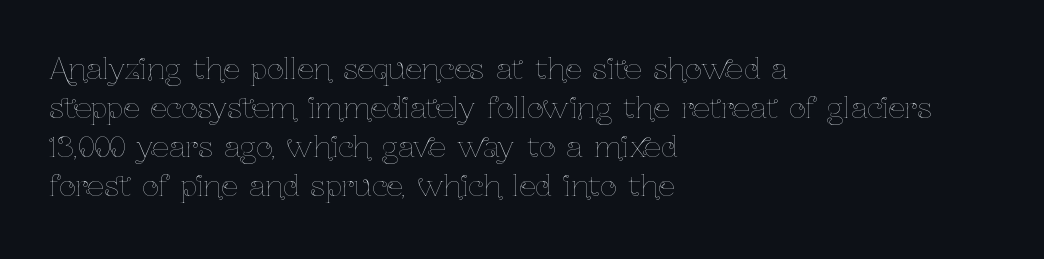
Q: Is the text bold? A: No.
Q: Is the text italic (slanted)? A: No, it is upright.
Q: Is the text underlined? A: No.
Q: How is the paragraph aligned? A: Left-aligned.
Q: Is the spacing between letters normal or unusually wide? A: Normal.
Q: Is the spacing between lines tight, normal or loose? A: Normal.
Q: Width (condensed, normal, or wide)? A: Condensed.
Q: Stroke contrast? A: Low.
Q: x-height? A: Medium.
Q: Monospaced? A: No.
